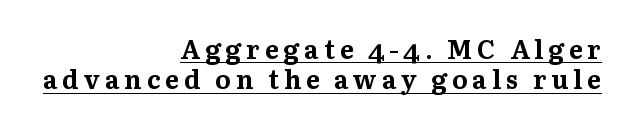
Students, this is bold: see how much ink each stroke carries. Leftover space on each line is placed entirely before the opening word. The lettering is marked with a stroke running underneath it. No italicization has been applied; the sample stays upright.
